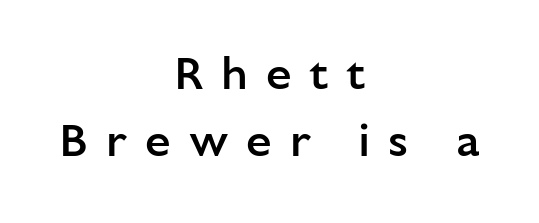
The image shows 46 px semibold sans-serif type, upright; set centered, normal line spacing (1.46x), unusually wide letter spacing (+0.39 em), not underlined; low stroke contrast and a medium x-height.
